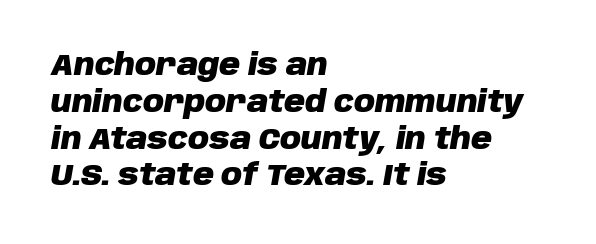
{"italic": "yes", "lean": "right", "slant_degrees": 10, "bold": "yes", "weight": "heavy", "width": "normal", "stroke_contrast": "low", "x_height": "large", "monospaced": "no", "underline": "no", "align": "left", "line_spacing": "normal", "line_spacing_ratio": 1.27, "letter_spacing": "normal", "letter_spacing_em": 0.0, "glyph_px": 29}
